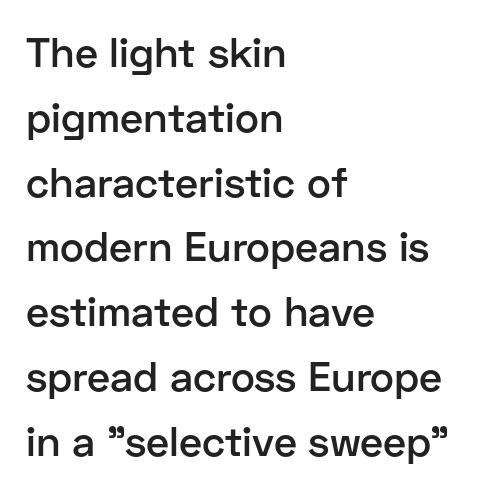
{"serif": "no", "italic": "no", "bold": "semi", "weight": "semibold", "width": "normal", "stroke_contrast": "low", "x_height": "medium", "monospaced": "no", "underline": "no", "align": "left", "line_spacing": "normal", "line_spacing_ratio": 1.58, "letter_spacing": "normal", "letter_spacing_em": 0.0, "glyph_px": 41}
